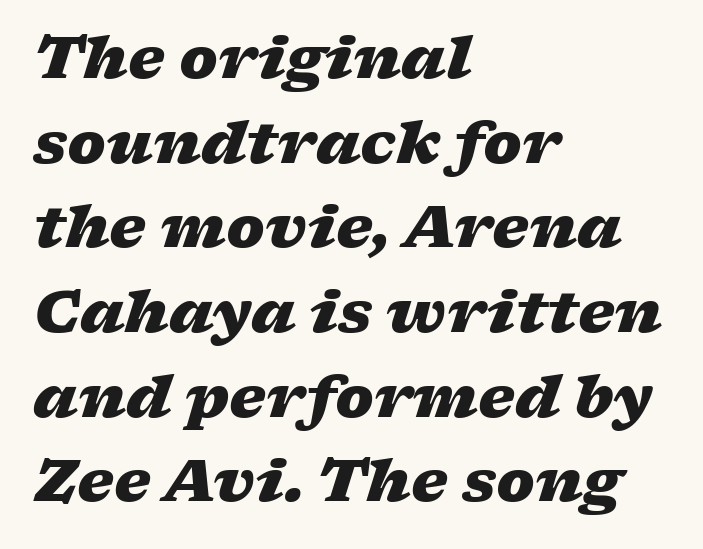
Horizontal alignment here is leftward, the default for most running prose. Type without underlining. The passage shown is typed in a proportional face where columns would drift. Compared with ordinary roman type, these characters are visibly tilted.
